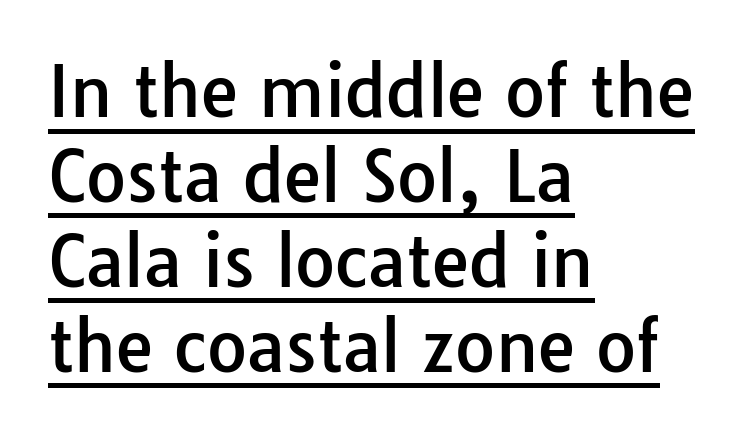
{"serif": "no", "italic": "no", "width": "normal", "stroke_contrast": "low", "x_height": "medium", "monospaced": "no", "underline": "yes", "align": "left", "line_spacing_ratio": 1.23, "letter_spacing": "normal", "letter_spacing_em": 0.0, "glyph_px": 69}
